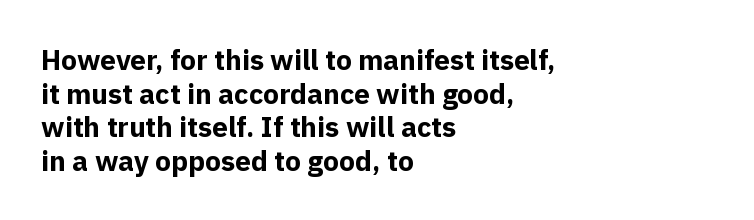
Type style note: lacks serifs. The sample has been set heavy, in full bold. Quick note: not italic, upright. Characters follow at the spacing the type designer built in. This rendering uses left alignment, leaving the right contour irregular. The passage shown is not underscored anywhere.
